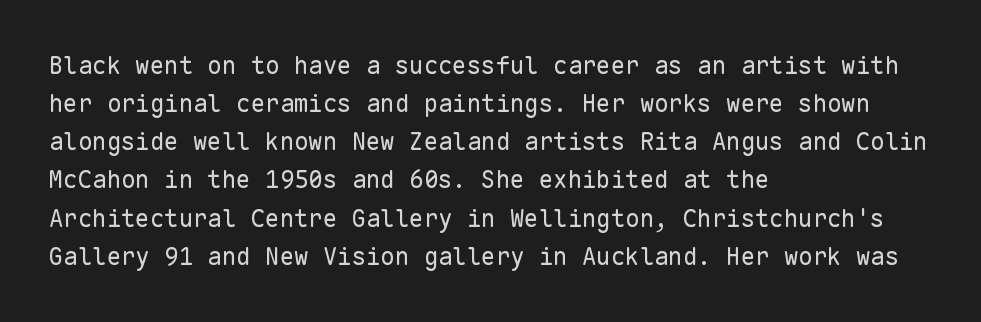
Q: Is the text bold? A: No.
Q: Is the text italic (slanted)? A: No, it is upright.
Q: Is the text underlined? A: No.
Q: How is the paragraph aligned? A: Left-aligned.
Q: Is the spacing between letters normal or unusually wide? A: Normal.
Q: Is the spacing between lines tight, normal or loose? A: Normal.
